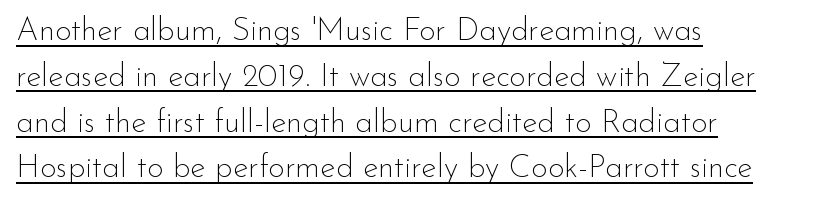
Regarding leading, the lines here are spaced in the standard way. Caption: multi-line text, flush left, ragged right. A baseline rule has been typeset under these characters. Are there feet on the stems? There aren't — it's a sans. Spacing verdict: proportional, widths tailored to each character.
